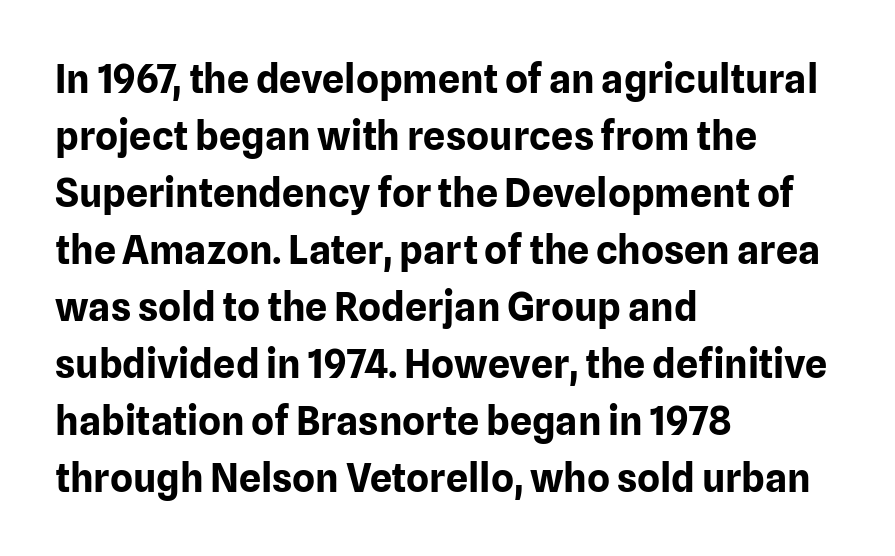
Posture: straight, roman, zero tilt. Type without underlining. Chunky letters — that's bold for sure. Whoever set this chose a conventional vertical rhythm. A typesetter would label this face a sans.
